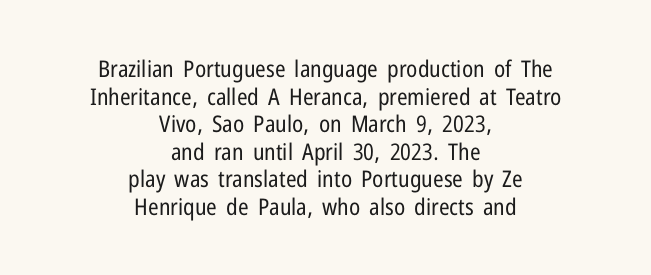
The paragraph has two soft edges and a firm central axis. Look at the tracking — it's just the regular setting, nothing added. Descenders are the only things crossing below the line. Do the letters lean? They stand straight.
